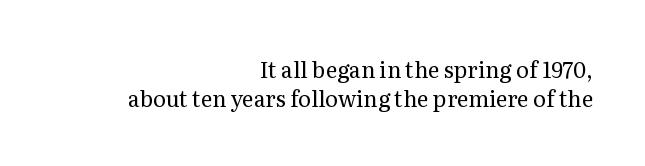
Q: Is the text bold? A: No.
Q: Is the text italic (slanted)? A: No, it is upright.
Q: Is the text underlined? A: No.
Q: How is the paragraph aligned? A: Right-aligned.
Q: Is the spacing between letters normal or unusually wide? A: Normal.
Q: Is the spacing between lines tight, normal or loose? A: Normal.
